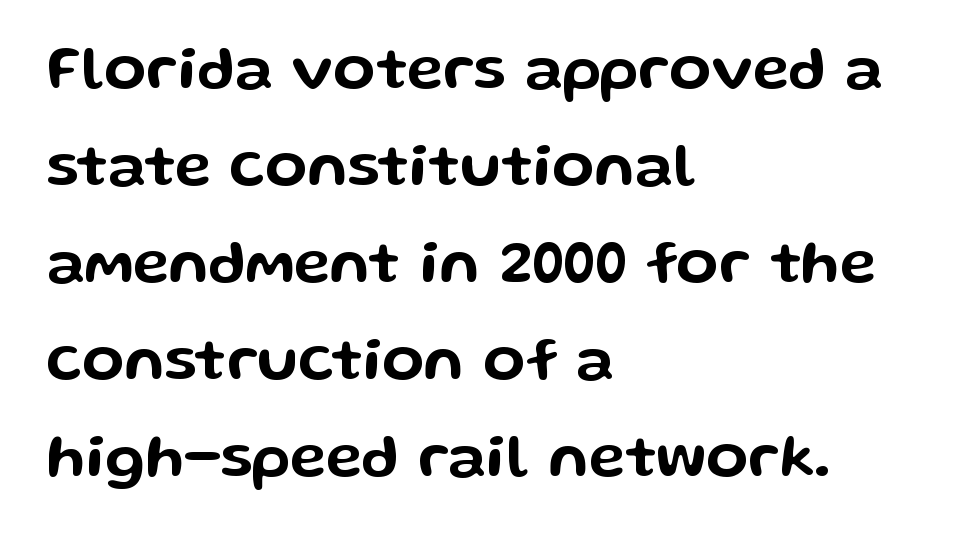
Whoever set this chose a conventional vertical rhythm. Is the block centered? No — it sits flush against the left margin. Honestly, there is no underline to notice here at all. No extra tracking has been applied to these lines.
